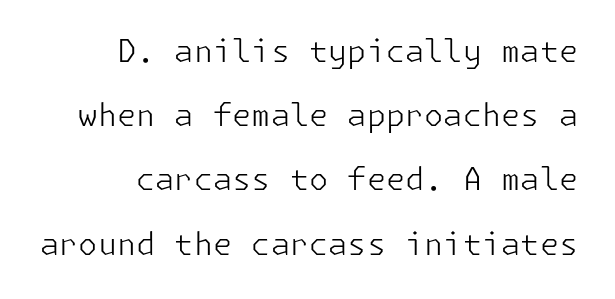
The image shows 31 px light sans-serif type, upright; set loose line spacing (2.07x), normal letter spacing, not underlined; low stroke contrast and a medium x-height.
